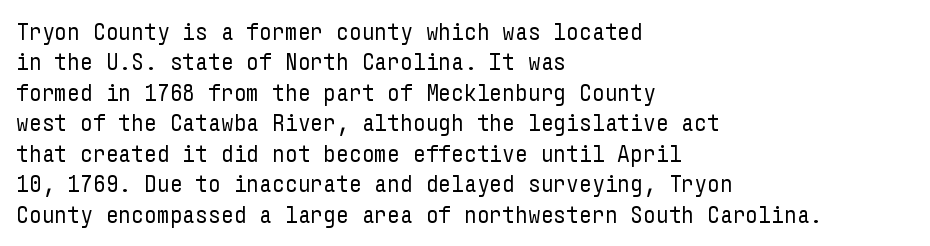
Nope, not italic — everything's standing straight. Only glyphs here, with clear space below each row. Leftover space on each line is placed entirely after the last word. The gaps between neighbouring characters are ordinary and unremarkable. A light-to-regular cut is what we see here.
